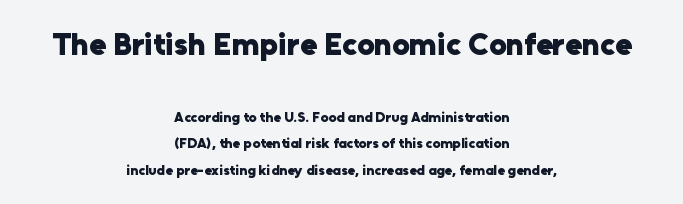
Q: Is the text bold? A: Yes.
Q: Is the text italic (slanted)? A: No, it is upright.
Q: Is the typeface a serif or a sans-serif typeface? A: Sans-serif.
Q: Is the text underlined? A: No.
Q: How is the paragraph aligned? A: Centered.
Q: Is the spacing between letters normal or unusually wide? A: Normal.
Q: Which block of text is set in a larger size, the first (top) or the second (bottom)? A: The first (top) one.
Q: Width (condensed, normal, or wide)? A: Normal.
Q: Stroke contrast? A: Low.
Q: x-height? A: Medium.
Q: Monospaced? A: No.
